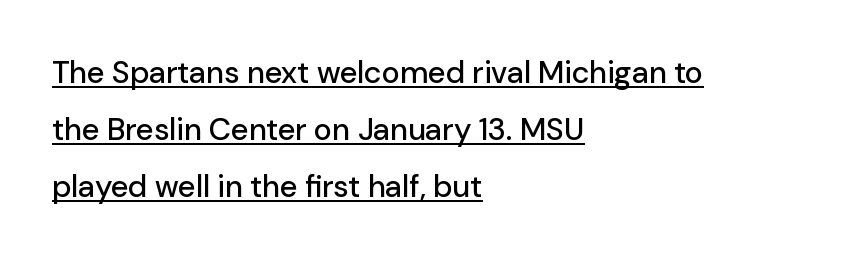
The rendering shows plain stroke endings on the letterforms — a sans-serif design. Does a line run under the words? Yes, clearly. The text block is weighted toward the left margin, trailing off unevenly rightward. Characters follow at the spacing the type designer built in.
